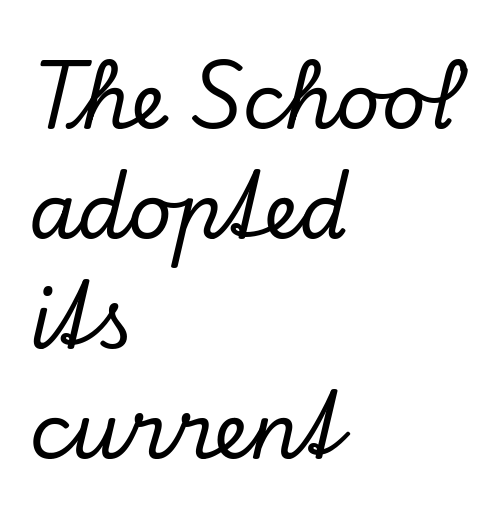
The image shows 77 px serif type, italic (leaning right); set left-aligned, normal line spacing (1.43x), normal letter spacing, not underlined; low stroke contrast and a small x-height.
